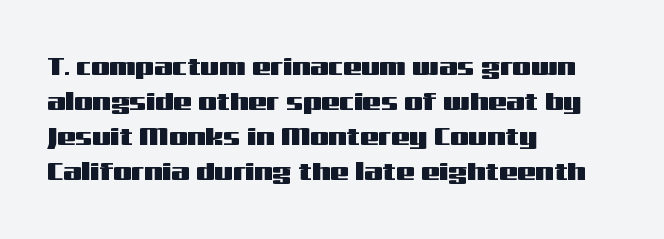
Upright lettering throughout. A classic flush-left, rag-right setting is used for this passage. Underlining? Definitely not there. The passage shown stacks its lines at a standard gap. The letterforms sit shoulder to shoulder at normal distance.
